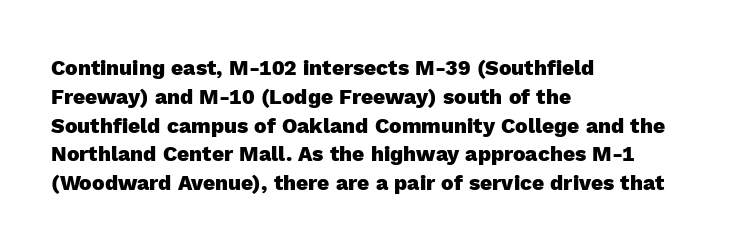
{"italic": "no", "bold": "yes", "underline": "no", "align": "left", "line_spacing": "normal", "line_spacing_ratio": 1.37, "letter_spacing": "normal", "letter_spacing_em": 0.0, "glyph_px": 21}
